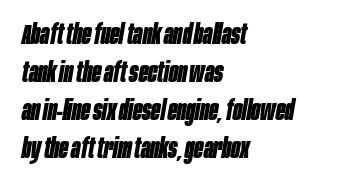
{"italic": "yes", "lean": "right", "slant_degrees": 10, "bold": "yes", "underline": "no", "align": "left", "line_spacing": "normal", "line_spacing_ratio": 1.41, "letter_spacing": "normal", "letter_spacing_em": 0.0, "glyph_px": 27}
